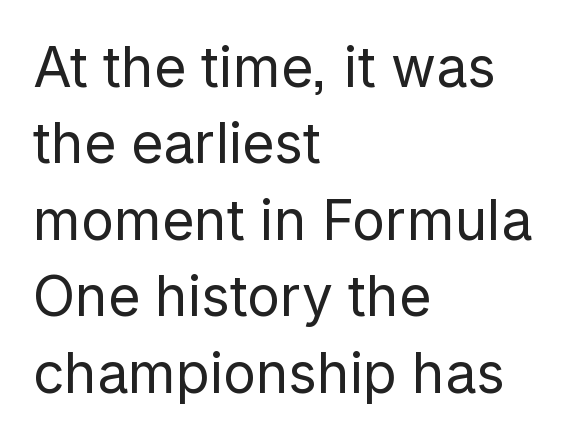
{"serif": "no", "italic": "no", "bold": "no", "weight": "regular", "width": "normal", "stroke_contrast": "low", "x_height": "medium", "monospaced": "no", "underline": "no", "align": "left", "line_spacing": "normal", "line_spacing_ratio": 1.39, "letter_spacing": "normal", "letter_spacing_em": 0.0, "glyph_px": 55}
